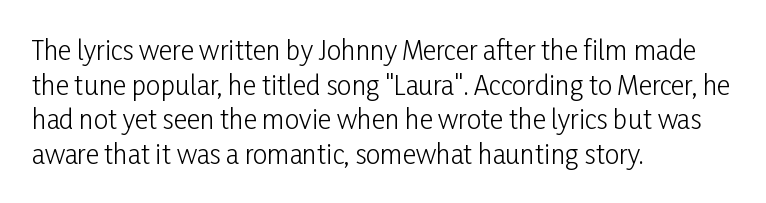
{"italic": "no", "bold": "no", "underline": "no", "align": "left", "line_spacing": "normal", "line_spacing_ratio": 1.33, "letter_spacing": "normal", "letter_spacing_em": 0.0, "glyph_px": 26}
